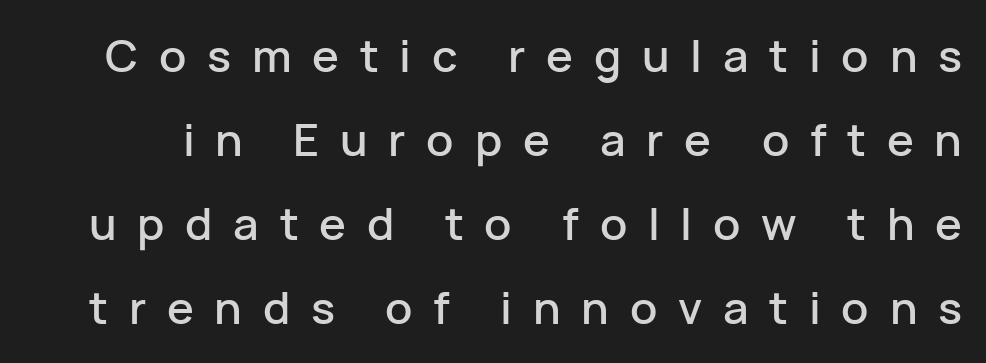
Is there any slant? The stems are plumb. The passage shown has open, widely tracked lettering throughout. This rendering features lettering with no underline. The passage shown is typed in a proportional face where columns would drift. The letters carry no serifs — their stems end cleanly without finishing strokes.
